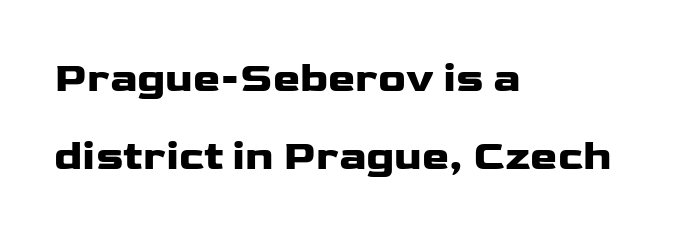
The image shows 41 px heavy, wide sans-serif type, upright; set left-aligned, loose line spacing (1.9x), normal letter spacing, not underlined; low stroke contrast and a medium x-height.
